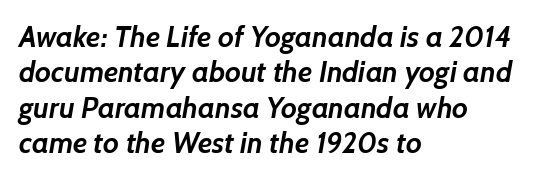
Heft: maximum for text — a bold. The typeface chosen for these lines omits serifs. The strip under each line holds only bare page. The letters advance in unequal steps, a hallmark of proportional type. The setting favours the left margin, as ordinary paragraphs usually do.
